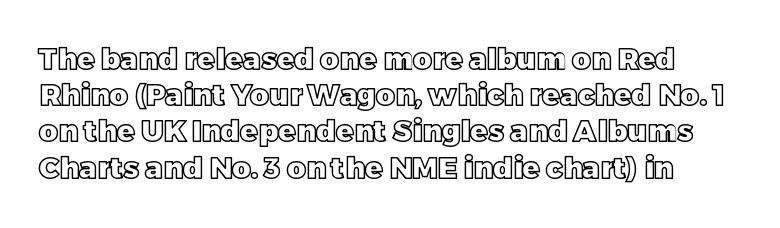
Q: Is the text italic (slanted)? A: No, it is upright.
Q: Is the text underlined? A: No.
Q: Is the spacing between letters normal or unusually wide? A: Normal.
Q: Is the spacing between lines tight, normal or loose? A: Normal.
Q: Width (condensed, normal, or wide)? A: Normal.
Q: x-height? A: Large.
Q: Monospaced? A: No.
